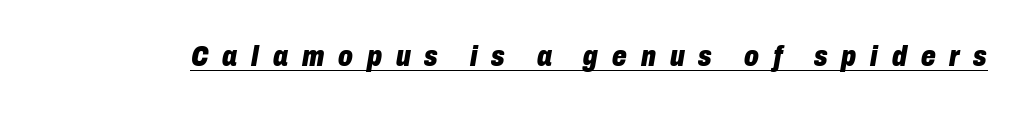
{"italic": "yes", "lean": "right", "slant_degrees": 10, "bold": "yes", "weight": "heavy", "width": "condensed", "stroke_contrast": "low", "x_height": "medium", "monospaced": "no", "underline": "yes", "letter_spacing": "wide", "letter_spacing_em": 0.48, "glyph_px": 29}
